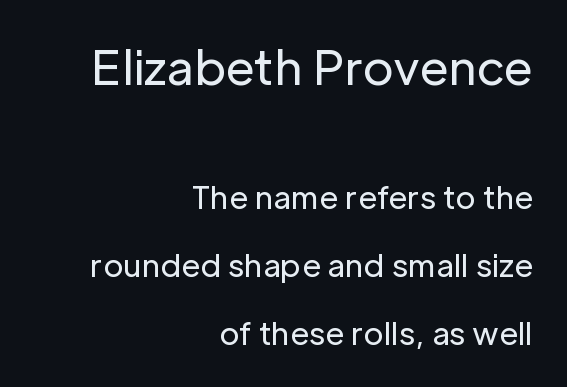
The text was rendered using a sans face with plain stroke endings. Large over small — that's the arrangement of the two blocks here. The glyphs are unaccompanied by any horizontal stroke below them. Reading down the block, your eye finds every line finishing at a fixed right position. Stroke thickness stays within the range of a standard reading face or lighter. Italic: no, the glyphs are upright roman.
